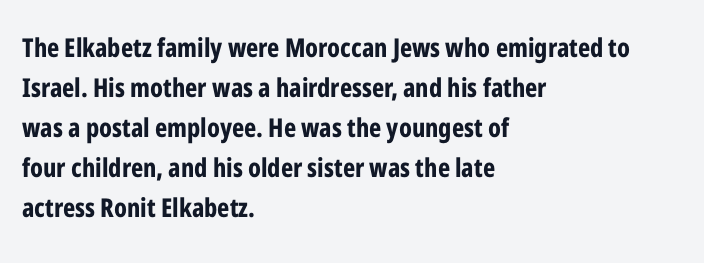
Q: Is the text bold? A: Yes.
Q: Is the text italic (slanted)? A: No, it is upright.
Q: Is the text underlined? A: No.
Q: How is the paragraph aligned? A: Left-aligned.
Q: Is the spacing between letters normal or unusually wide? A: Normal.
Q: Is the spacing between lines tight, normal or loose? A: Normal.
